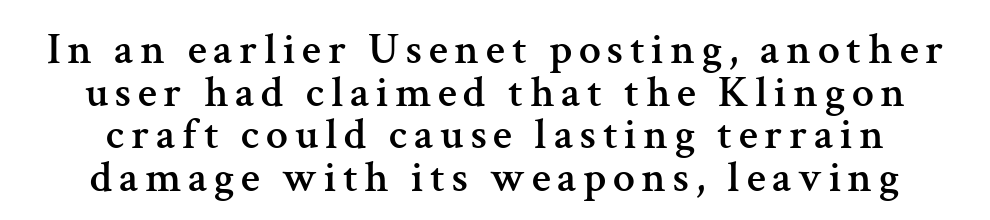
{"serif": "yes", "italic": "no", "width": "normal", "stroke_contrast": "medium", "x_height": "medium", "monospaced": "no", "underline": "no", "align": "center", "line_spacing": "tight", "line_spacing_ratio": 0.97, "glyph_px": 44}
